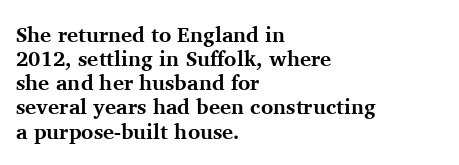
Q: Is the text bold? A: Yes.
Q: Is the text italic (slanted)? A: No, it is upright.
Q: Is the text underlined? A: No.
Q: How is the paragraph aligned? A: Left-aligned.
Q: Is the spacing between letters normal or unusually wide? A: Normal.
Q: Is the spacing between lines tight, normal or loose? A: Tight.
